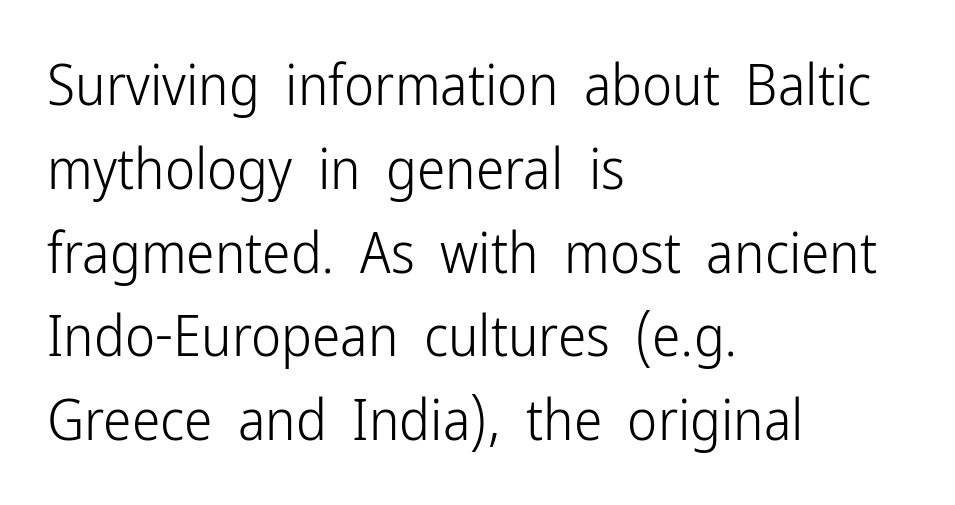
Descender tails drop into unmarked territory. This is roman type, the default non-slanted kind. No feet cap the strokes, marking this as sans-serif type. Teacher's note: observe the even left margin — that is flush-left alignment. The horizontal fit of the characters is conventional and even.
